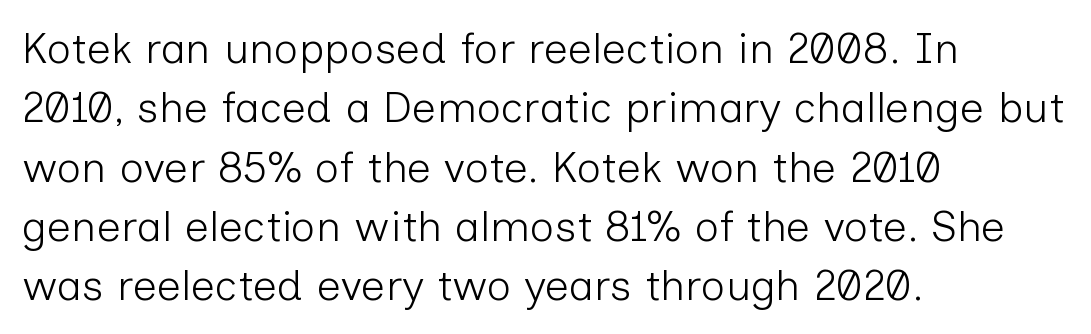
{"serif": "no", "italic": "no", "bold": "no", "weight": "light", "width": "normal", "stroke_contrast": "low", "x_height": "medium", "monospaced": "no", "underline": "no", "align": "left", "line_spacing": "normal", "line_spacing_ratio": 1.38, "letter_spacing": "normal", "letter_spacing_em": 0.0, "glyph_px": 43}
